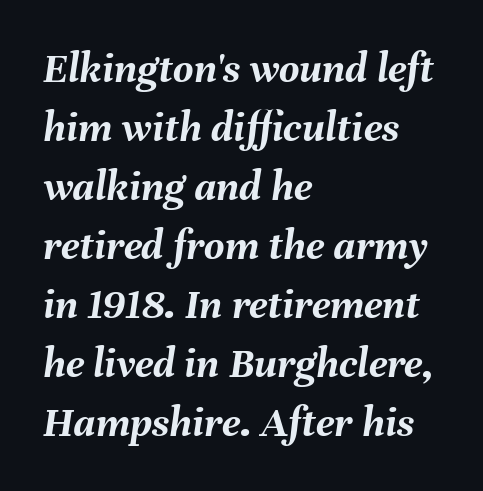
Notice how descenders clear the ascenders below comfortably — that's standard leading. Nobody touched the tracking dial on this one. The passage shown is not underscored anywhere. The paragraph has a hard left edge and a soft right edge. The font is running at its bold setting. Posture: slanted.
